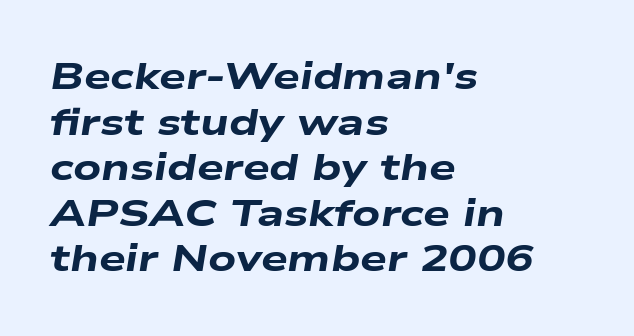
Is the block centered? No — it sits flush against the left margin. The letters advance in unequal steps, a hallmark of proportional type. I'd describe the lettering as bold — thick and assertive. Style check: oblique.
